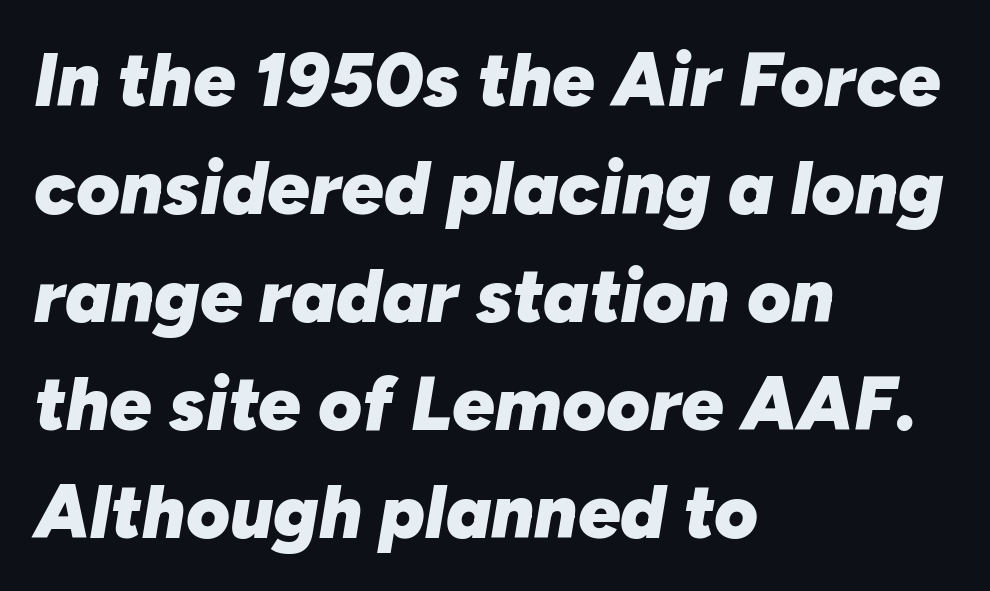
{"italic": "yes", "lean": "right", "slant_degrees": 10, "bold": "yes", "weight": "heavy", "width": "normal", "stroke_contrast": "low", "x_height": "medium", "monospaced": "no", "underline": "no", "align": "left", "line_spacing": "normal", "line_spacing_ratio": 1.44, "letter_spacing": "normal", "letter_spacing_em": 0.0, "glyph_px": 75}
